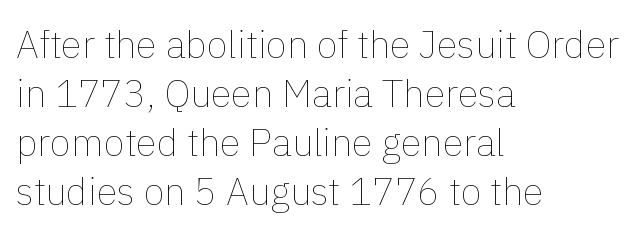
The image shows 38 px thin type, upright; set left-aligned, normal line spacing (1.29x), normal letter spacing, not underlined; low stroke contrast and a medium x-height.
